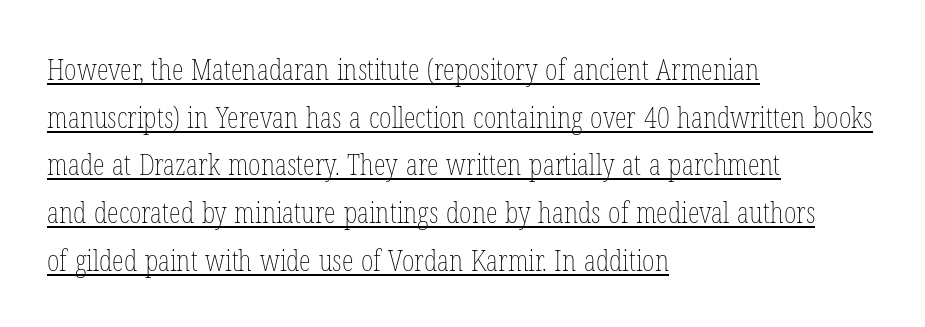
Q: Is the text bold? A: No.
Q: Is the text italic (slanted)? A: No, it is upright.
Q: Is the text underlined? A: Yes.
Q: How is the paragraph aligned? A: Left-aligned.
Q: Is the spacing between letters normal or unusually wide? A: Normal.
Q: Is the spacing between lines tight, normal or loose? A: Normal.
Q: Width (condensed, normal, or wide)? A: Condensed.
Q: Stroke contrast? A: Low.
Q: x-height? A: Medium.
Q: Monospaced? A: No.
